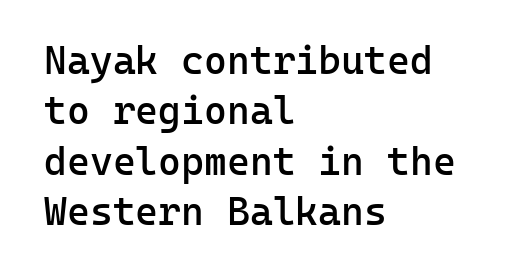
Q: Is the text bold? A: Semi-bold.
Q: Is the text italic (slanted)? A: No, it is upright.
Q: Is the typeface a serif or a sans-serif typeface? A: Sans-serif.
Q: Is the text underlined? A: No.
Q: How is the paragraph aligned? A: Left-aligned.
Q: Is the spacing between letters normal or unusually wide? A: Normal.
Q: Is the spacing between lines tight, normal or loose? A: Normal.
Q: Width (condensed, normal, or wide)? A: Normal.
Q: Stroke contrast? A: Low.
Q: x-height? A: Medium.
Q: Monospaced? A: Yes.
